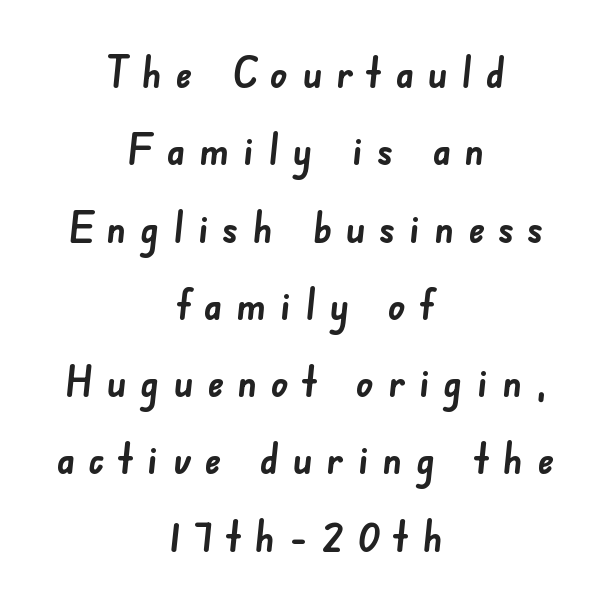
Q: Is the text bold? A: Yes.
Q: Is the typeface a serif or a sans-serif typeface? A: Sans-serif.
Q: Is the text underlined? A: No.
Q: How is the paragraph aligned? A: Centered.
Q: Is the spacing between letters normal or unusually wide? A: Unusually wide.
Q: Width (condensed, normal, or wide)? A: Normal.
Q: Stroke contrast? A: Low.
Q: x-height? A: Small.
Q: Monospaced? A: No.
